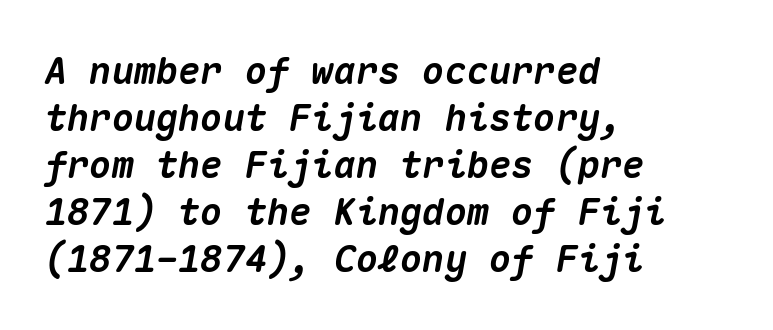
{"italic": "yes", "lean": "right", "slant_degrees": 10, "bold": "yes", "weight": "heavy", "width": "normal", "stroke_contrast": "medium", "x_height": "medium", "monospaced": "yes", "underline": "no", "align": "left", "line_spacing": "normal", "line_spacing_ratio": 1.27, "letter_spacing": "normal", "letter_spacing_em": 0.0, "glyph_px": 37}
